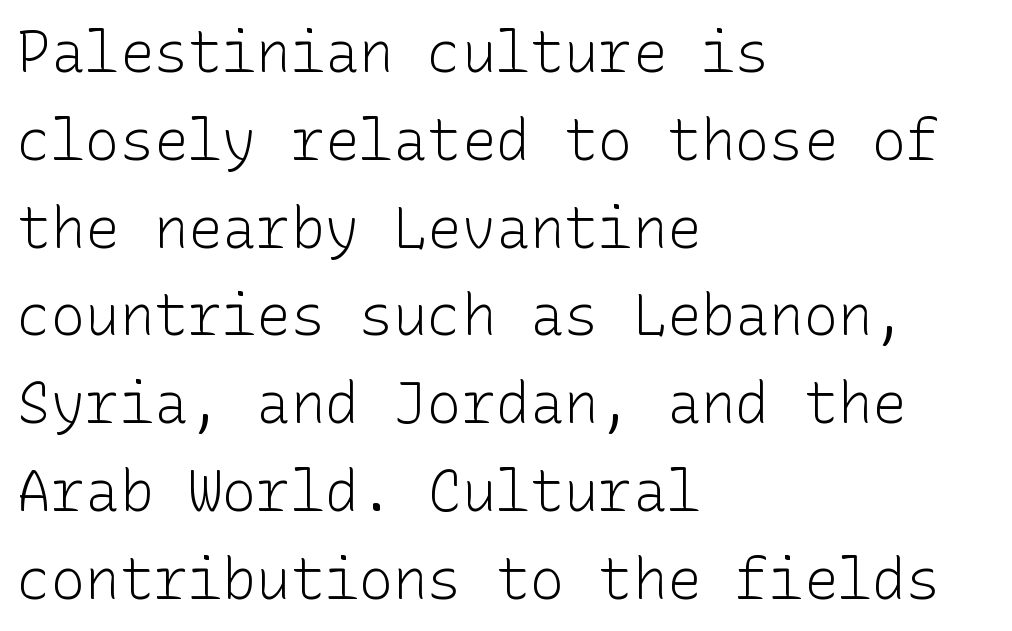
The image shows 57 px light sans-serif type, upright; set left-aligned, normal line spacing (1.54x), normal letter spacing, not underlined; low stroke contrast and a medium x-height.
